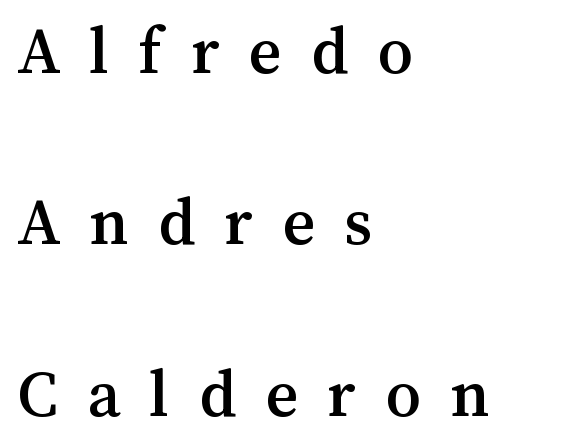
{"italic": "no", "width": "normal", "stroke_contrast": "medium", "x_height": "medium", "monospaced": "no", "underline": "no", "align": "left", "line_spacing": "loose", "line_spacing_ratio": 2.45, "letter_spacing": "wide", "letter_spacing_em": 0.42, "glyph_px": 70}
